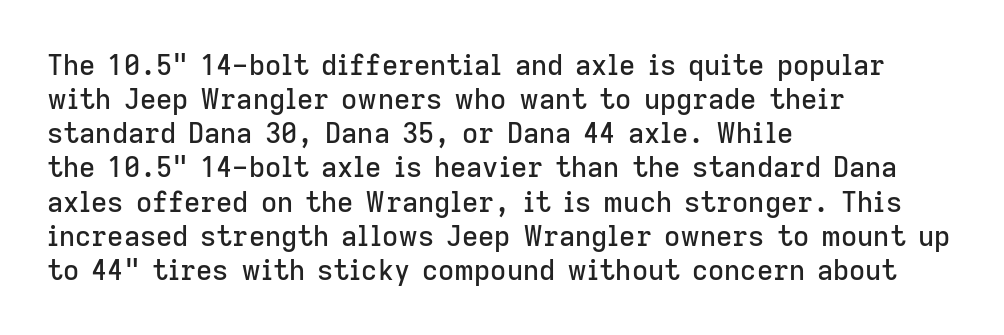
Q: Is the text italic (slanted)? A: No, it is upright.
Q: Is the typeface a serif or a sans-serif typeface? A: Sans-serif.
Q: Is the text underlined? A: No.
Q: How is the paragraph aligned? A: Left-aligned.
Q: Is the spacing between letters normal or unusually wide? A: Normal.
Q: Width (condensed, normal, or wide)? A: Normal.
Q: Stroke contrast? A: Low.
Q: x-height? A: Medium.
Q: Monospaced? A: No.
